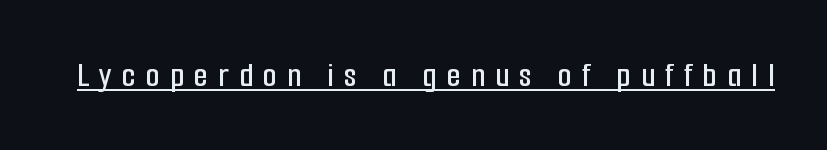
The image shows 36 px condensed sans-serif type, upright; set unusually wide letter spacing (+0.28 em), underlined; low stroke contrast and a medium x-height.
